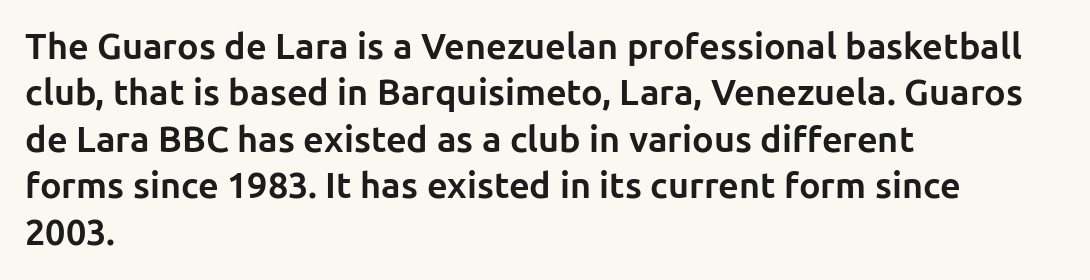
{"serif": "no", "italic": "no", "bold": "yes", "weight": "bold", "width": "normal", "stroke_contrast": "low", "x_height": "medium", "monospaced": "no", "underline": "no", "align": "left", "line_spacing": "normal", "line_spacing_ratio": 1.29, "letter_spacing": "normal", "letter_spacing_em": 0.0, "glyph_px": 36}
